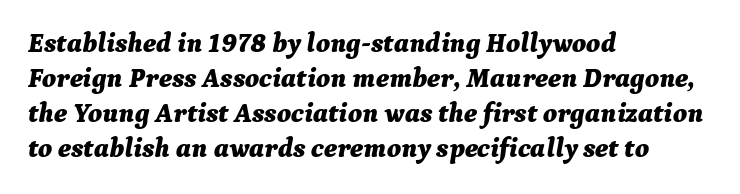
The image shows 27 px bold type, italic (leaning right); set left-aligned, normal line spacing (1.3x), normal letter spacing, not underlined.
